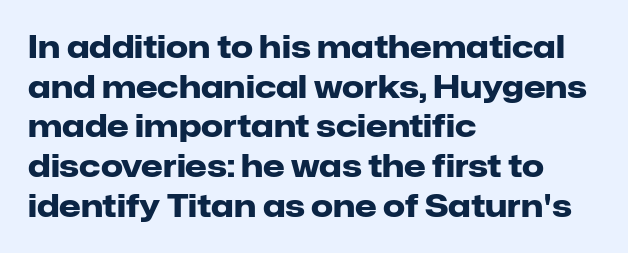
The image shows 31 px heavy sans-serif type, upright; set left-aligned, normal line spacing (1.28x), normal letter spacing, not underlined; low stroke contrast and a medium x-height.
